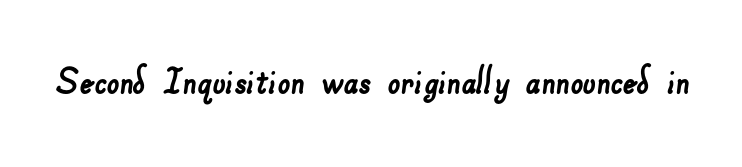
The image shows 45 px sans-serif type; set normal letter spacing, not underlined; low stroke contrast and a small x-height.
